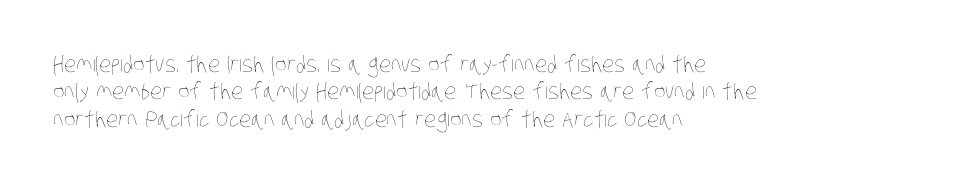
{"bold": "no", "underline": "no", "align": "left", "line_spacing_ratio": 1.24, "letter_spacing": "normal", "letter_spacing_em": 0.0, "glyph_px": 22}
